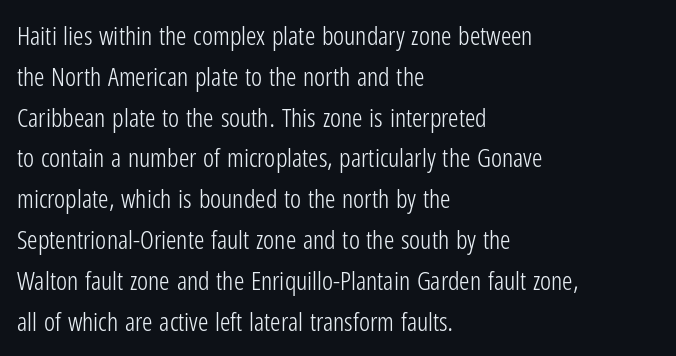
{"italic": "no", "bold": "no", "underline": "no", "align": "left", "line_spacing": "normal", "line_spacing_ratio": 1.57, "letter_spacing": "normal", "letter_spacing_em": 0.0, "glyph_px": 26}
